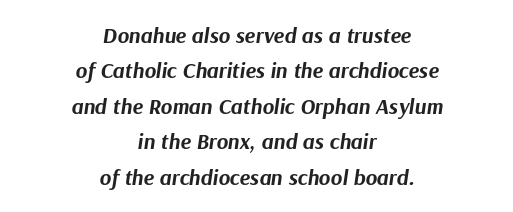
The image shows 22 px bold type, italic (leaning right); set centered, normal line spacing (1.61x), normal letter spacing, not underlined.
